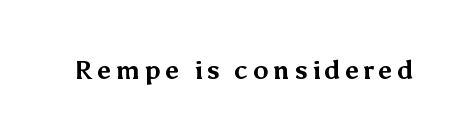
Heavy, bold letterforms. Tall strokes in this sample are plumb rather than angled. The strip under each line holds only bare page.
